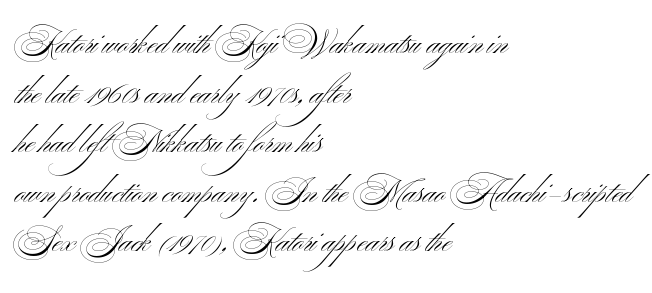
This reads as an unemphasized weight, regular at the heaviest. Are there feet on the stems? There aren't — it's a sans. Spacing verdict: proportional, widths tailored to each character. There is no visible air inserted between adjacent glyphs.
